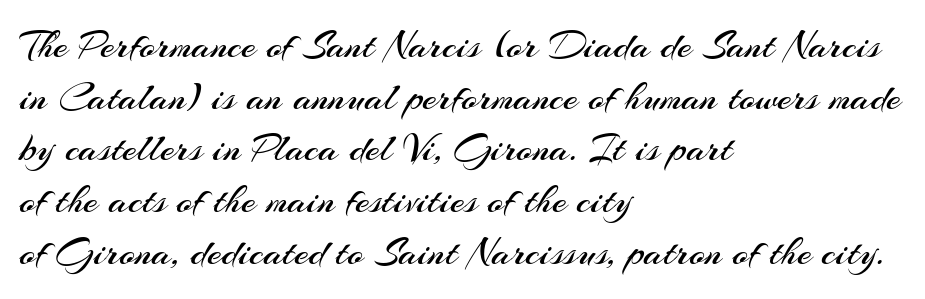
The image shows 41 px regular-weight sans-serif type; set left-aligned, normal line spacing (1.26x), normal letter spacing, not underlined; medium stroke contrast and a small x-height.
